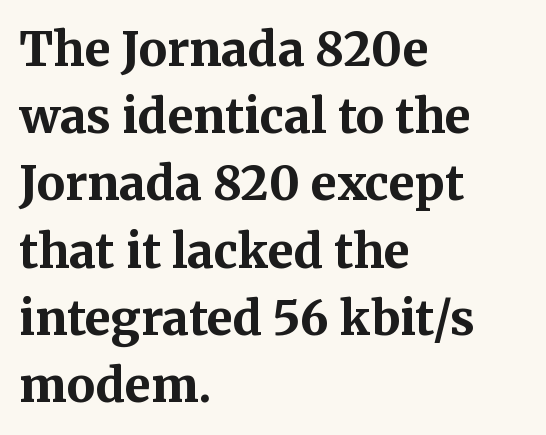
The passage shown is not underscored anywhere. The lines sit at an ordinary, default distance from one another. Weight check: bold — yes, fully. How are the letters spaced? Ordinarily, with no added tracking.
